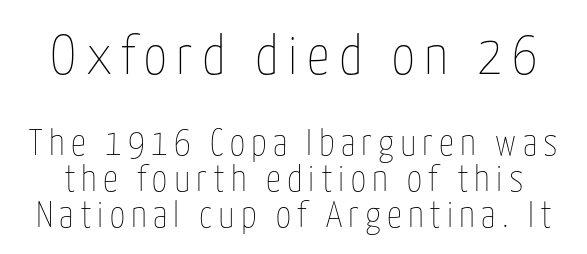
{"italic": "no", "bold": "no", "weight": "thin", "width": "condensed", "stroke_contrast": "low", "x_height": "medium", "monospaced": "no", "underline": "no", "line_spacing": "tight", "line_spacing_ratio": 0.98, "larger_block": "first", "size_ratio": 1.51, "glyph_px": 56}
